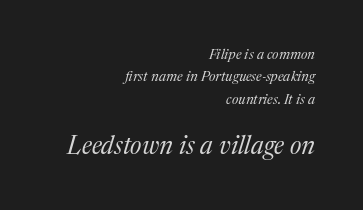
{"italic": "yes", "lean": "right", "slant_degrees": 17, "bold": "no", "underline": "no", "align": "right", "line_spacing": "normal", "line_spacing_ratio": 1.6, "letter_spacing": "normal", "letter_spacing_em": 0.0, "larger_block": "second", "size_ratio": 1.79, "glyph_px": 25}
